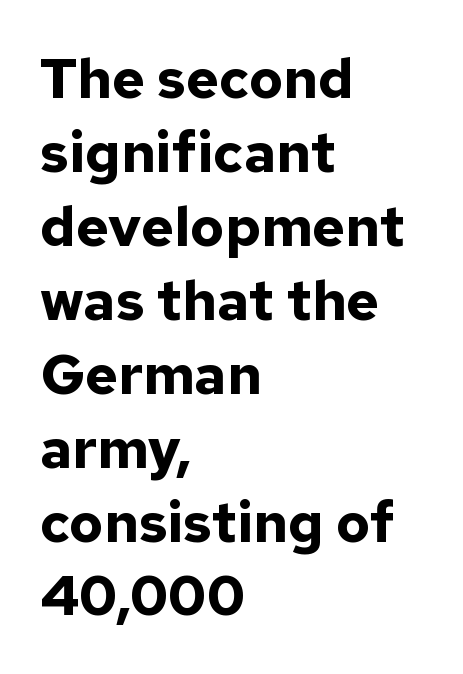
Q: Is the text bold? A: Yes.
Q: Is the text italic (slanted)? A: No, it is upright.
Q: Is the typeface a serif or a sans-serif typeface? A: Sans-serif.
Q: Is the text underlined? A: No.
Q: How is the paragraph aligned? A: Left-aligned.
Q: Is the spacing between letters normal or unusually wide? A: Normal.
Q: Is the spacing between lines tight, normal or loose? A: Normal.
Q: Width (condensed, normal, or wide)? A: Normal.
Q: Stroke contrast? A: Low.
Q: x-height? A: Medium.
Q: Monospaced? A: No.
